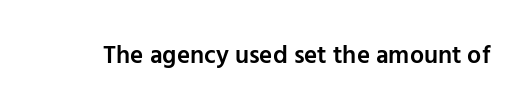
The letters stand upright; this is a roman face. Words appear dense and cohesive because spacing is normal. What weight is shown? A semibold, between regular and bold. The passage shown is not underscored anywhere.
